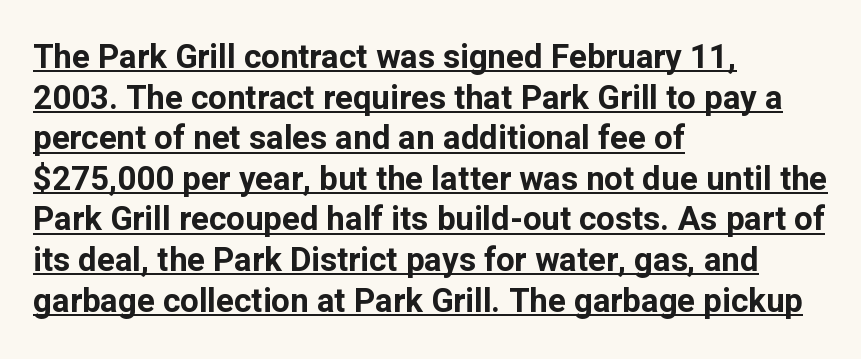
{"serif": "no", "italic": "no", "bold": "yes", "weight": "bold", "width": "normal", "stroke_contrast": "low", "x_height": "medium", "monospaced": "no", "underline": "yes", "align": "left", "line_spacing_ratio": 1.23, "letter_spacing": "normal", "letter_spacing_em": 0.0, "glyph_px": 33}
